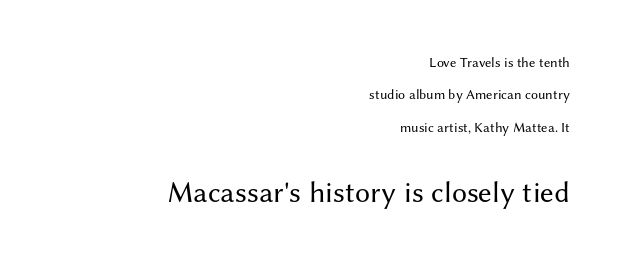
The image shows 30 px regular-weight sans-serif type, upright; set right-aligned, loose line spacing (2.32x), normal letter spacing, not underlined; the second (bottom) block is 2.14x larger; medium stroke contrast and a medium x-height.
